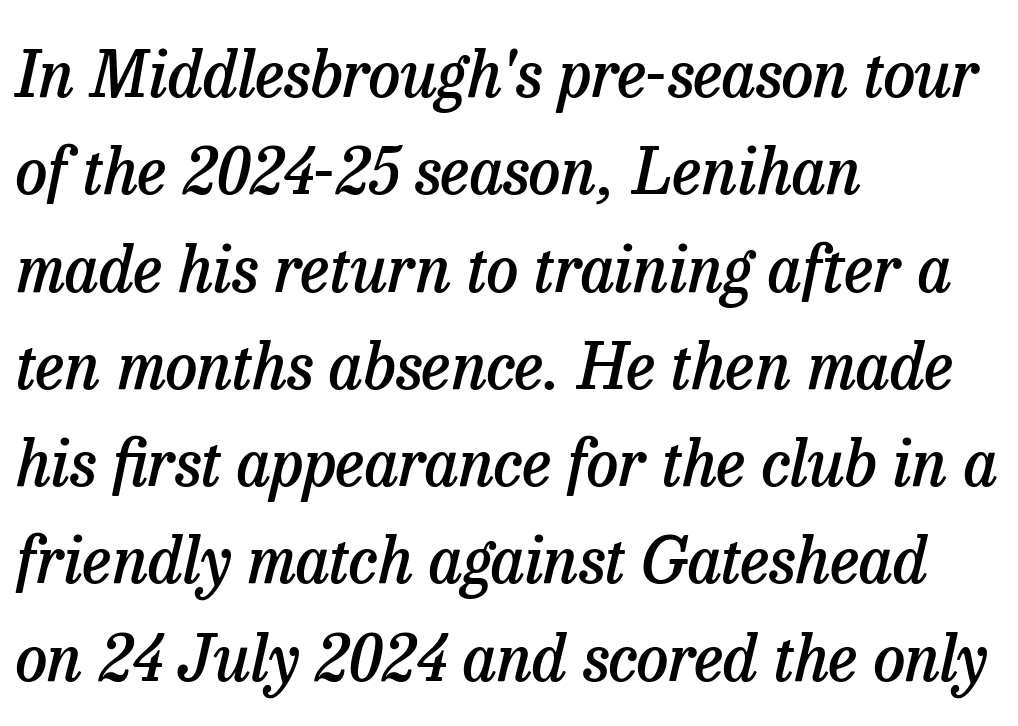
{"serif": "yes", "italic": "yes", "lean": "right", "slant_degrees": 13, "bold": "semi", "weight": "semibold", "width": "normal", "stroke_contrast": "low", "x_height": "medium", "monospaced": "no", "underline": "no", "align": "left", "line_spacing": "normal", "line_spacing_ratio": 1.52, "letter_spacing": "normal", "letter_spacing_em": 0.0, "glyph_px": 64}
